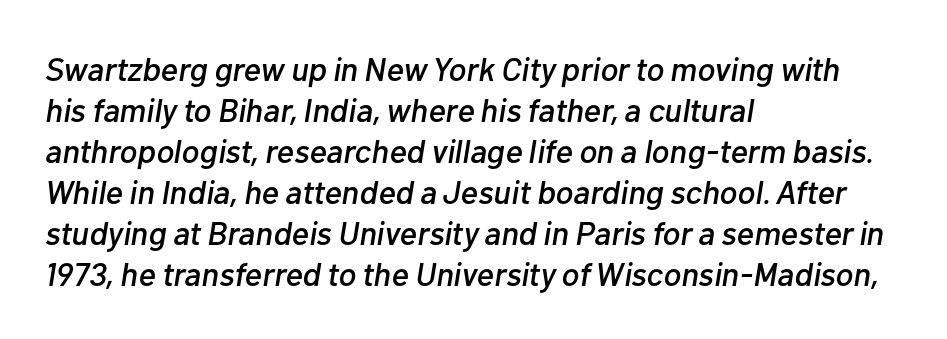
{"italic": "yes", "lean": "right", "slant_degrees": 10, "width": "normal", "stroke_contrast": "low", "x_height": "medium", "monospaced": "no", "underline": "no", "align": "left", "line_spacing_ratio": 1.24, "letter_spacing": "normal", "letter_spacing_em": 0.0, "glyph_px": 33}
